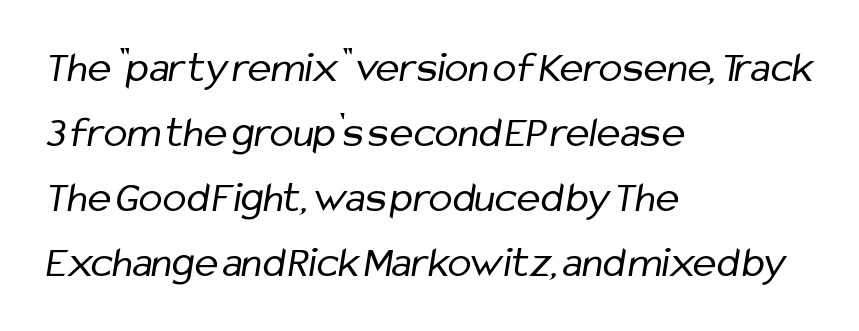
The image shows 44 px regular-weight, condensed sans-serif type; set left-aligned, normal line spacing (1.48x), normal letter spacing, not underlined; low stroke contrast and a medium x-height.
